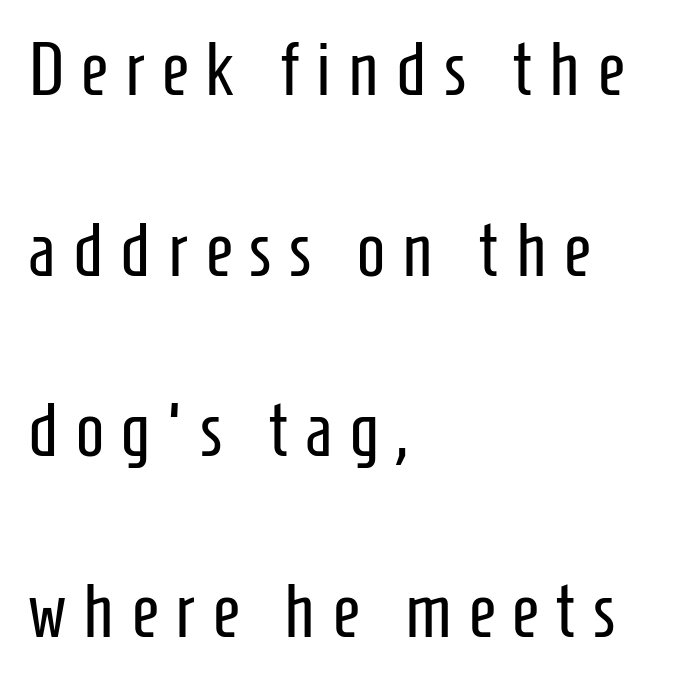
These lines stack with their left ends in a neat column. This sample has the flowing, uneven cadence of proportional lettering. Weight: not bold — regular or lighter. Display-style spreading of the glyphs; the letterfit is very open. Any mark beneath the type? The region is blank. The typeface chosen for these lines omits serifs.
